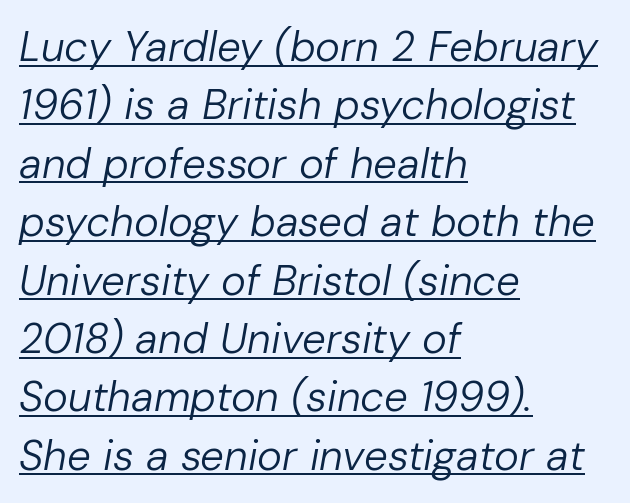
{"italic": "yes", "lean": "right", "slant_degrees": 10, "bold": "no", "weight": "regular", "width": "normal", "stroke_contrast": "low", "x_height": "medium", "monospaced": "no", "underline": "yes", "align": "left", "line_spacing": "normal", "line_spacing_ratio": 1.39, "letter_spacing": "normal", "letter_spacing_em": 0.0, "glyph_px": 42}
